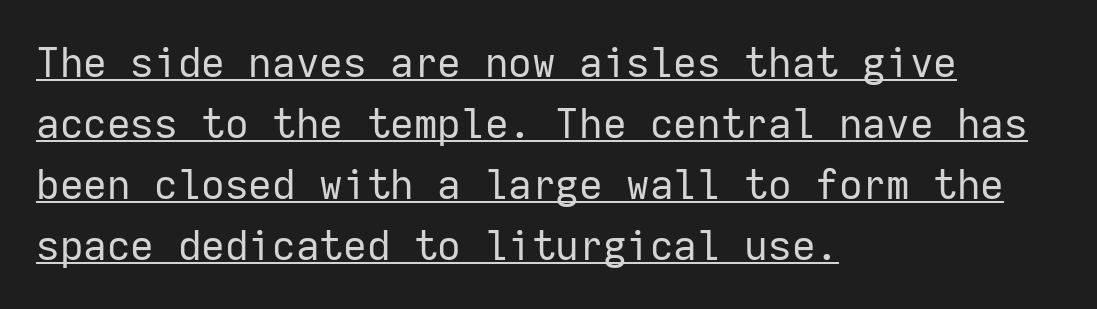
The image shows 41 px regular-weight sans-serif type, upright, monospaced; set left-aligned, normal line spacing (1.49x), normal letter spacing, underlined; low stroke contrast and a medium x-height.
